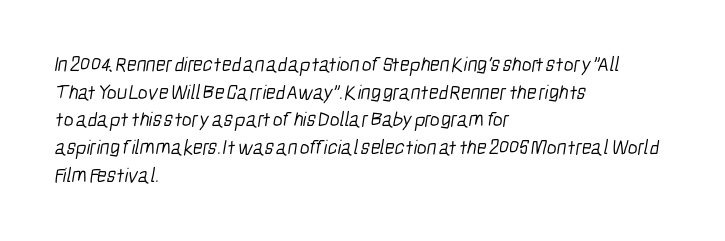
{"bold": "no", "underline": "no", "align": "left", "line_spacing": "normal", "line_spacing_ratio": 1.32, "letter_spacing": "normal", "letter_spacing_em": 0.0, "glyph_px": 21}
